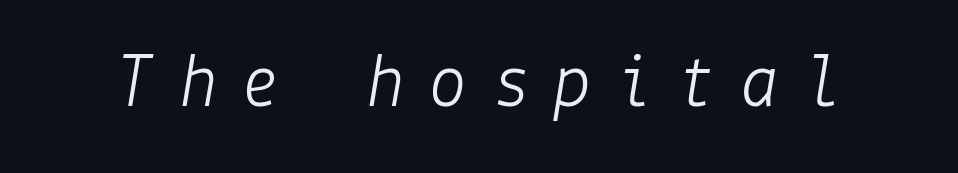
Q: Is the text bold? A: No.
Q: Is the text italic (slanted)? A: Yes, it leans right by about 9 degrees.
Q: Is the text underlined? A: No.
Q: Is the spacing between letters normal or unusually wide? A: Unusually wide.
Q: Width (condensed, normal, or wide)? A: Normal.
Q: Stroke contrast? A: Low.
Q: x-height? A: Medium.
